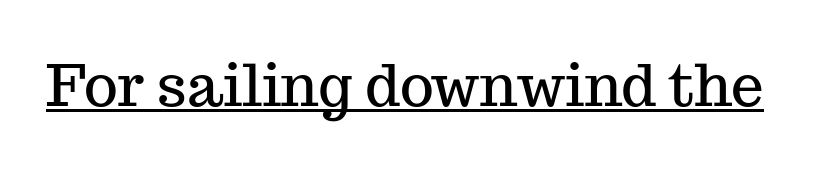
{"serif": "yes", "italic": "no", "width": "normal", "stroke_contrast": "medium", "x_height": "medium", "monospaced": "no", "underline": "yes", "letter_spacing": "normal", "letter_spacing_em": 0.0, "glyph_px": 58}
